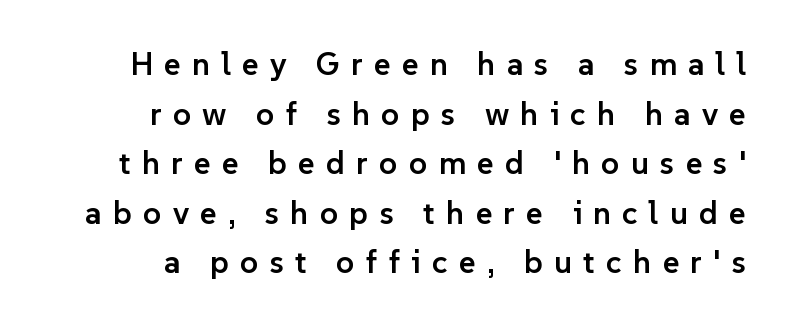
This sample has the flowing, uneven cadence of proportional lettering. Alignment: flush right. Tracking here is generous; glyphs stand well apart from one another. This sample keeps an unexceptional amount of space between lines. The strip under each line holds only bare page.
